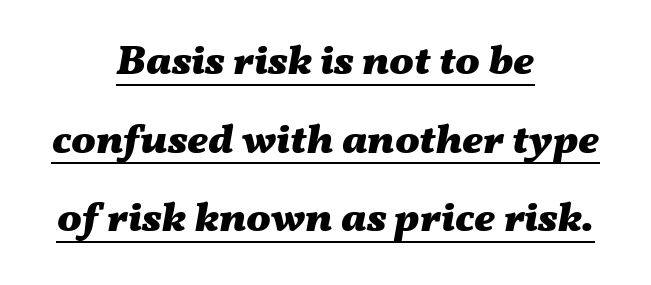
Q: Is the text bold? A: Yes.
Q: Is the text italic (slanted)? A: Yes, it leans right by about 11 degrees.
Q: Is the text underlined? A: Yes.
Q: How is the paragraph aligned? A: Centered.
Q: Is the spacing between letters normal or unusually wide? A: Normal.
Q: Is the spacing between lines tight, normal or loose? A: Loose.
Q: Width (condensed, normal, or wide)? A: Wide.
Q: Stroke contrast? A: Medium.
Q: x-height? A: Medium.
Q: Monospaced? A: No.
